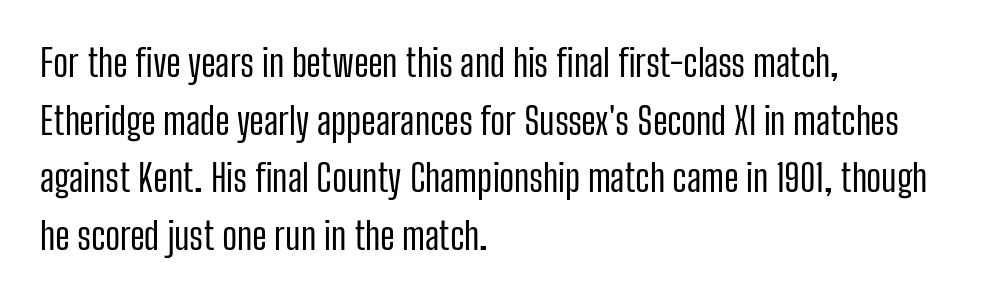
{"serif": "no", "italic": "no", "bold": "no", "weight": "regular", "width": "condensed", "stroke_contrast": "low", "x_height": "medium", "monospaced": "no", "underline": "no", "align": "left", "line_spacing": "normal", "line_spacing_ratio": 1.56, "letter_spacing": "normal", "letter_spacing_em": 0.0, "glyph_px": 37}
